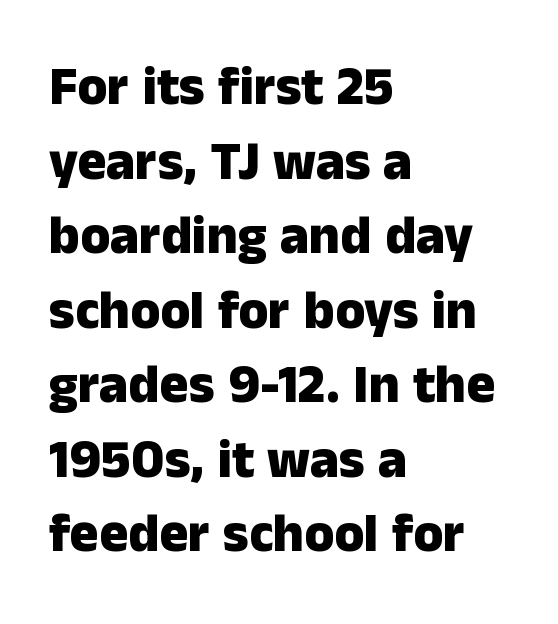
{"serif": "no", "italic": "no", "bold": "yes", "weight": "heavy", "width": "normal", "stroke_contrast": "low", "x_height": "medium", "monospaced": "no", "underline": "no", "align": "left", "line_spacing": "normal", "line_spacing_ratio": 1.38, "letter_spacing": "normal", "letter_spacing_em": 0.0, "glyph_px": 54}
